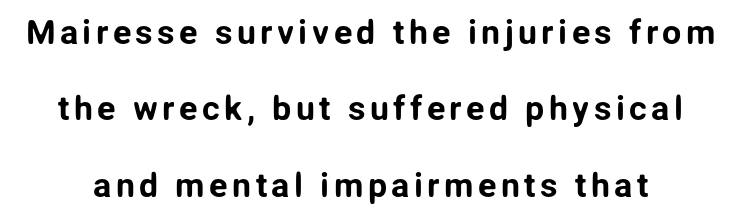
The image shows 34 px sans-serif type, upright; set loose line spacing (2.25x), not underlined; low stroke contrast and a medium x-height.
